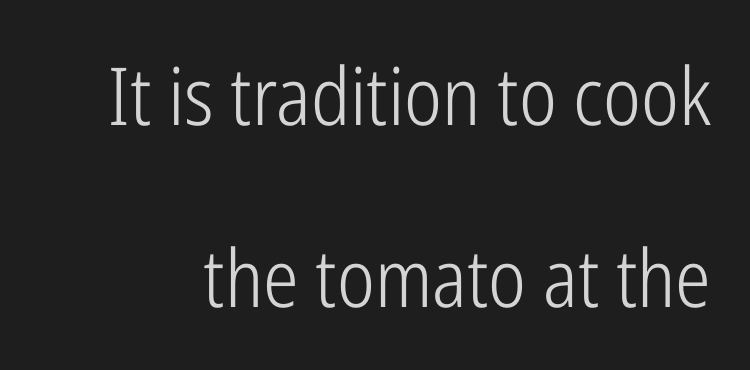
Descender tails drop into unmarked territory. Note the varied advance widths — an 'i' is clearly narrower than an 'm'. Regarding serifs, this sample does without them. The leading is generous, giving the passage an open texture. These lines were composed using upright roman letters.
